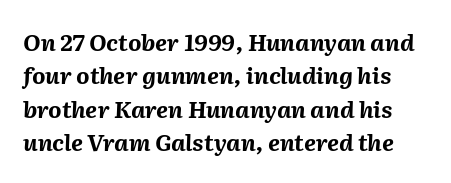
Regular leading. Would a proofreader flag this as italicized? Yes. Words float on clear page, feet unadorned. The rendering uses a bold face; every stroke is thick and dark. Spacing between characters is what you'd get straight out of the box.
